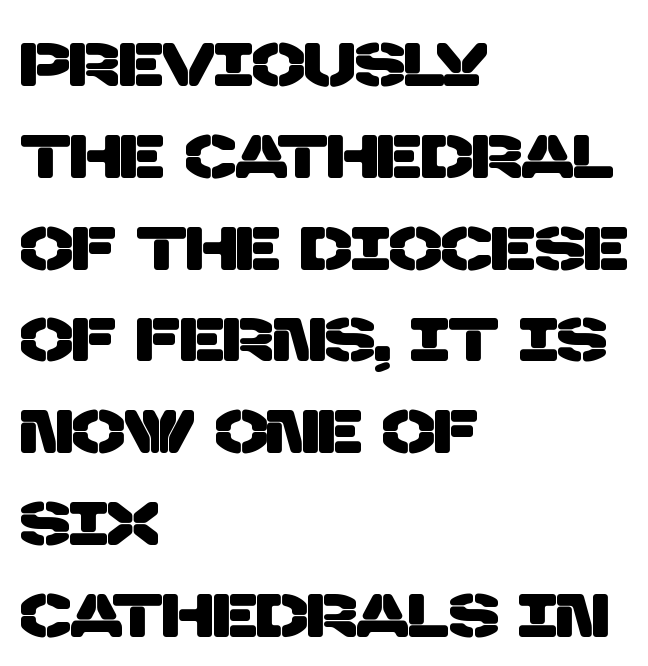
Q: Is the typeface a serif or a sans-serif typeface? A: Sans-serif.
Q: Is the text underlined? A: No.
Q: How is the paragraph aligned? A: Left-aligned.
Q: Is the spacing between letters normal or unusually wide? A: Normal.
Q: Is the spacing between lines tight, normal or loose? A: Normal.
Q: Width (condensed, normal, or wide)? A: Normal.
Q: Stroke contrast? A: Low.
Q: x-height? A: Large.
Q: Monospaced? A: No.
